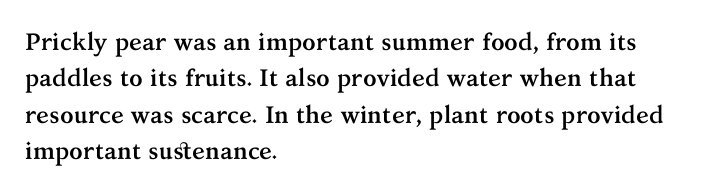
{"italic": "no", "bold": "yes", "underline": "no", "align": "left", "line_spacing": "normal", "line_spacing_ratio": 1.52, "letter_spacing": "normal", "letter_spacing_em": 0.0, "glyph_px": 24}
